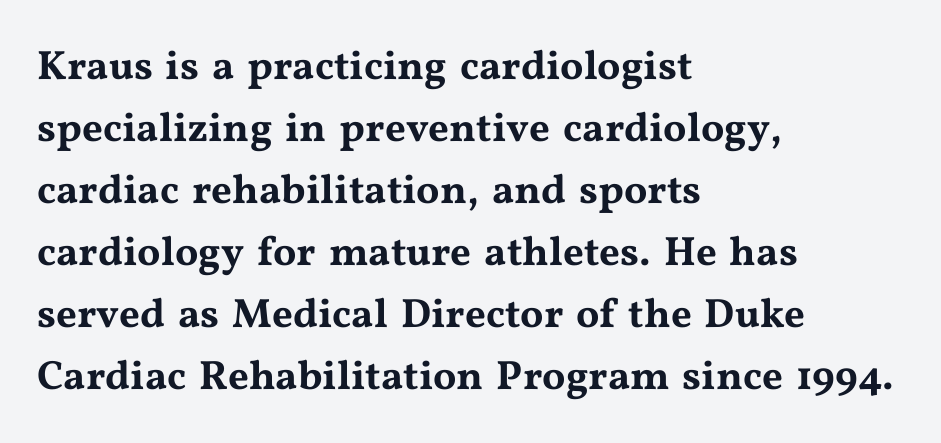
{"serif": "yes", "italic": "no", "width": "wide", "stroke_contrast": "medium", "x_height": "medium", "monospaced": "no", "underline": "no", "align": "left", "line_spacing": "normal", "line_spacing_ratio": 1.51, "letter_spacing": "normal", "letter_spacing_em": 0.0, "glyph_px": 41}
